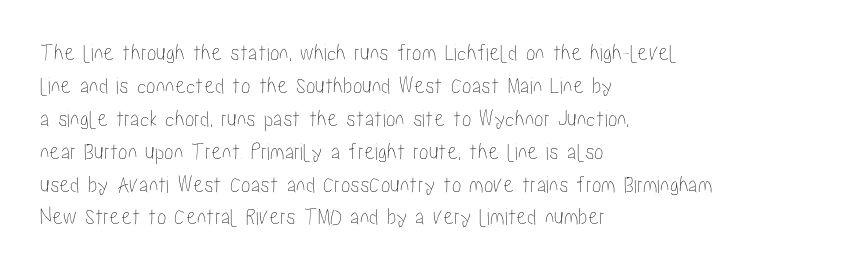
The image shows 24 px text type, upright; set left-aligned, normal line spacing (1.37x), normal letter spacing, not underlined.
